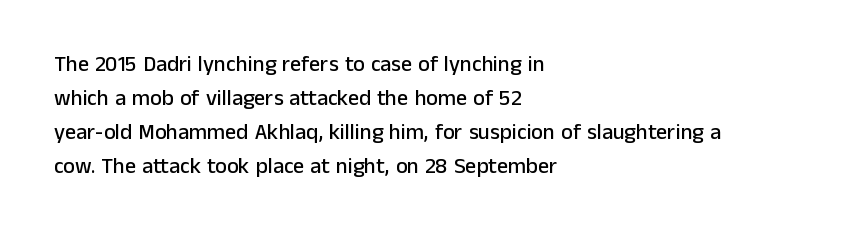
The image shows 22 px text type, upright; set left-aligned, normal line spacing (1.55x), normal letter spacing, not underlined.
